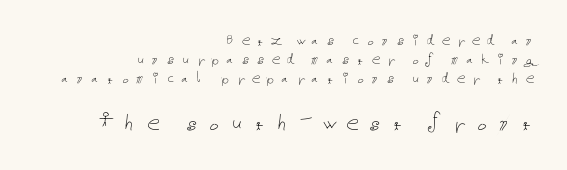
Right-aligned paragraph, ragged on the left. Is this a heavy cut? Hardly; it is regular or lighter. Larger block? The one below; the one above is distinctly smaller. Spacing between characters has been opened up far beyond the box default. The passage shown is not underscored anywhere. The leading is snug, giving the passage a crowded texture.
